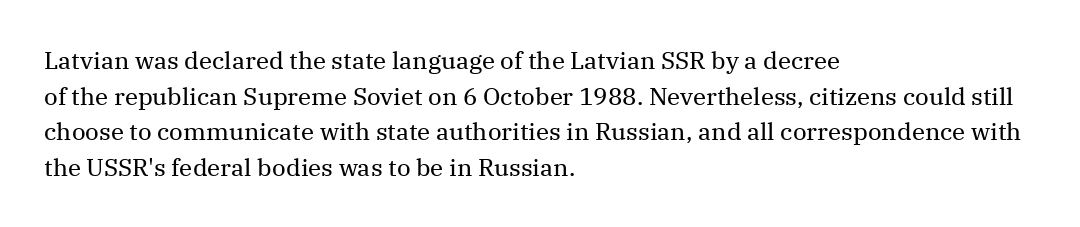
The image shows 24 px text type, upright; set left-aligned, normal line spacing (1.48x), normal letter spacing, not underlined.
